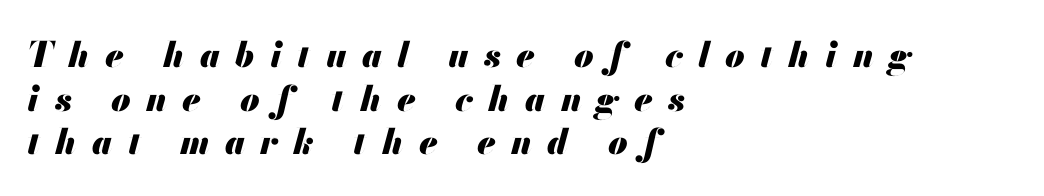
The image shows 35 px heavy type, italic (leaning right); set left-aligned, normal line spacing (1.25x), unusually wide letter spacing (+0.44 em), not underlined; medium stroke contrast and a small x-height.
